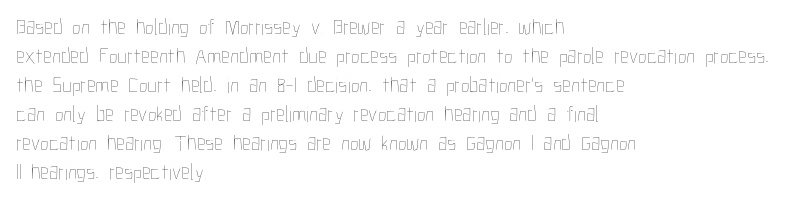
The image shows 22 px text type, upright; set left-aligned, normal line spacing (1.32x), normal letter spacing, not underlined.
